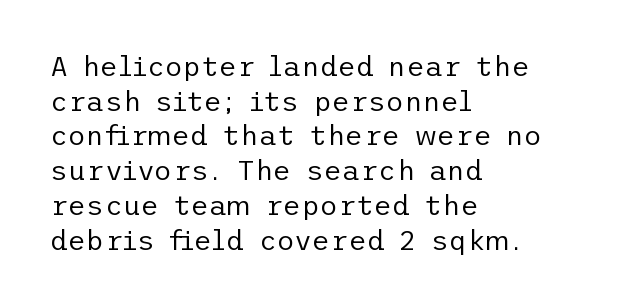
The image shows 28 px regular-weight sans-serif type, upright; set left-aligned, line spacing 1.24x, normal letter spacing, not underlined; low stroke contrast and a medium x-height.
